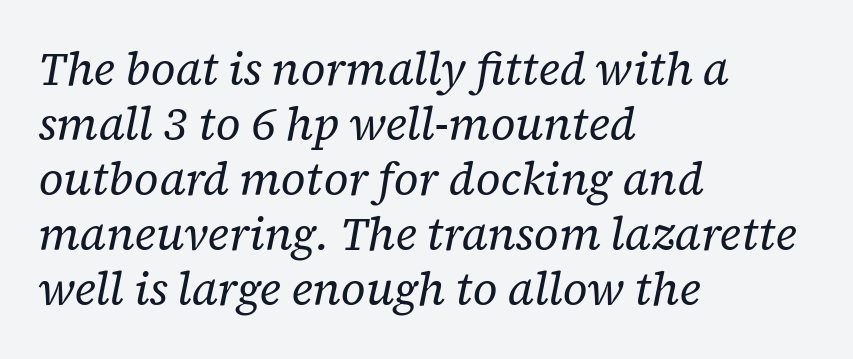
Each letter's strokes conclude with small projecting serifs. Stem width sits at or under what a default text font uses. Only glyphs here, with clear space below each row. Layout note: lines flush left. Observe the lean: these are italic letterforms. Is this a fixed-width face? No — the glyphs have proportional, varying widths.
